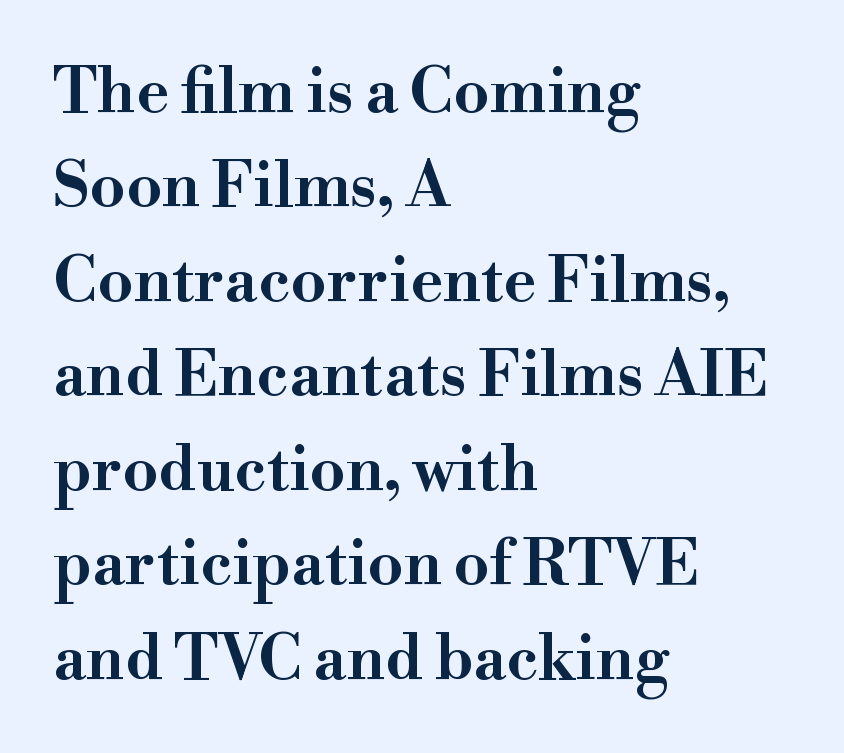
Horizontal alignment here is leftward, the default for most running prose. Spacing between characters is what you'd get straight out of the box. Whoever set this chose a conventional vertical rhythm. If you drew a line through each stem, it would be perfectly vertical.
